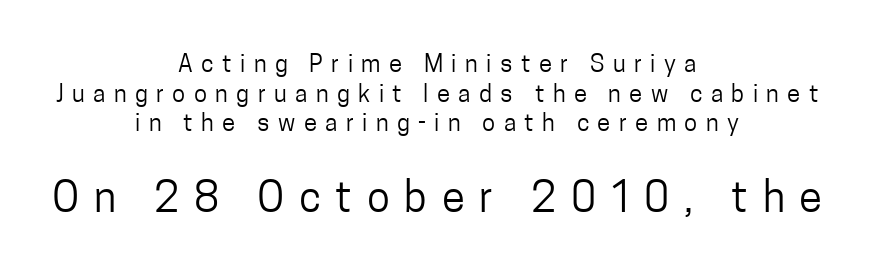
{"serif": "no", "italic": "no", "bold": "no", "weight": "regular", "width": "condensed", "stroke_contrast": "low", "x_height": "medium", "monospaced": "no", "underline": "no", "align": "center", "line_spacing_ratio": 1.23, "letter_spacing": "wide", "letter_spacing_em": 0.35, "larger_block": "second", "size_ratio": 1.75, "glyph_px": 42}
